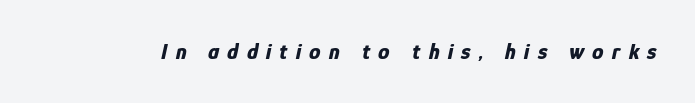
The image shows 23 px bold type, italic (leaning right); set unusually wide letter spacing (+0.36 em), not underlined.
